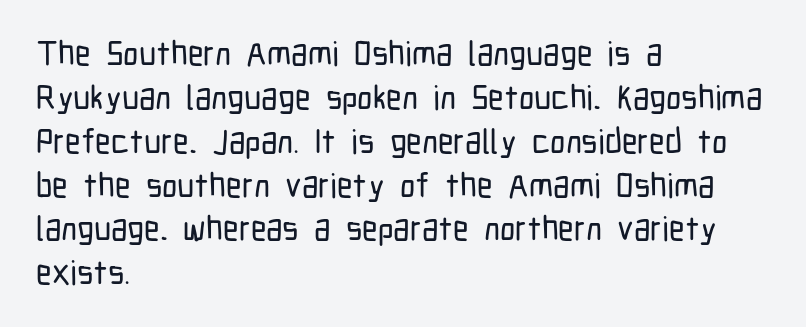
{"serif": "no", "italic": "no", "width": "condensed", "stroke_contrast": "low", "x_height": "medium", "monospaced": "no", "underline": "no", "align": "left", "line_spacing": "normal", "line_spacing_ratio": 1.29, "letter_spacing": "normal", "letter_spacing_em": 0.0, "glyph_px": 34}
